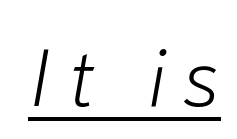
Q: Is the text bold? A: No.
Q: Is the text italic (slanted)? A: Yes, it leans right by about 10 degrees.
Q: Is the text underlined? A: Yes.
Q: Width (condensed, normal, or wide)? A: Normal.
Q: Stroke contrast? A: Low.
Q: x-height? A: Medium.
Q: Monospaced? A: No.
